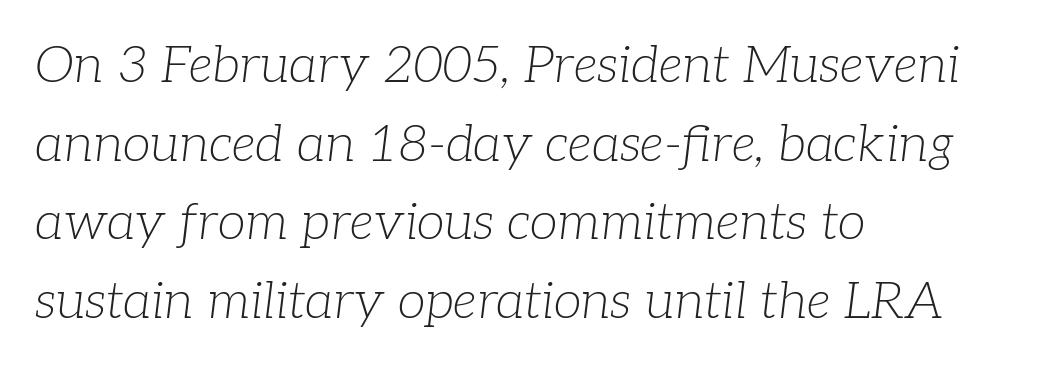
Yep, those are serifs on the letters. Is the letter spacing exaggerated? No — it looks like the ordinary default. Compared with ordinary roman type, these characters are visibly tilted. These lines are rendered in a variable-pitch font. Anything drawn beneath the words? Only blank space. Bold? No — there's no thickening of the strokes.
